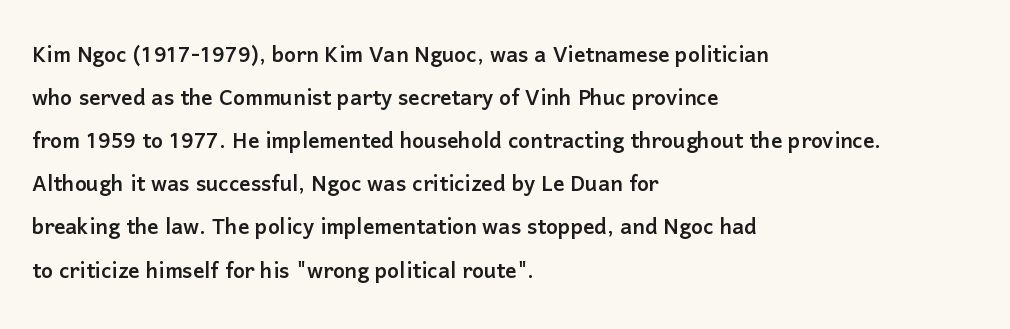
The image shows 28 px sans-serif type, upright; set left-aligned, normal line spacing (1.54x), normal letter spacing, not underlined; low stroke contrast and a medium x-height.
